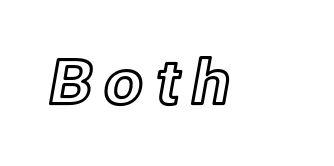
Descenders are the only things crossing below the line. Each letter keeps its own natural width here, so spacing adapts to shape.
